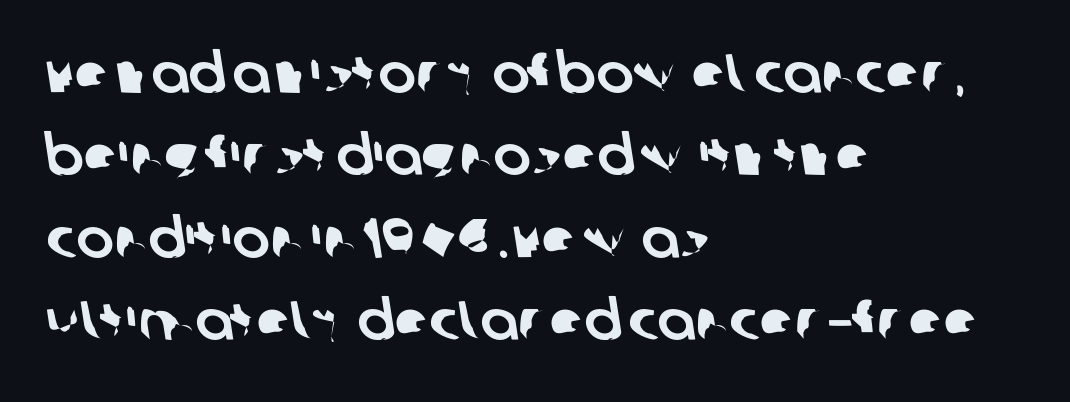
Q: Is the typeface a serif or a sans-serif typeface? A: Sans-serif.
Q: Is the text underlined? A: No.
Q: How is the paragraph aligned? A: Left-aligned.
Q: Is the spacing between letters normal or unusually wide? A: Normal.
Q: Is the spacing between lines tight, normal or loose? A: Normal.
Q: Width (condensed, normal, or wide)? A: Normal.
Q: Stroke contrast? A: Low.
Q: x-height? A: Large.
Q: Monospaced? A: No.
